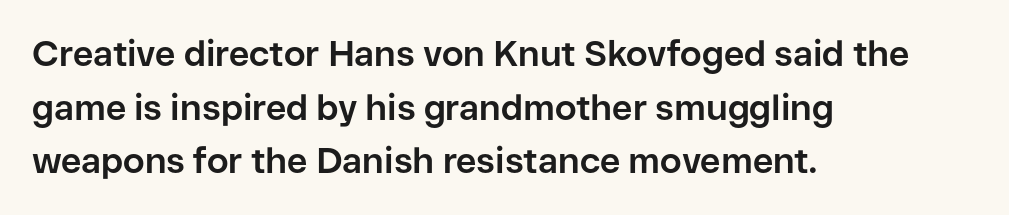
Q: Is the text bold? A: Yes.
Q: Is the text italic (slanted)? A: No, it is upright.
Q: Is the typeface a serif or a sans-serif typeface? A: Sans-serif.
Q: Is the text underlined? A: No.
Q: How is the paragraph aligned? A: Left-aligned.
Q: Is the spacing between letters normal or unusually wide? A: Normal.
Q: Is the spacing between lines tight, normal or loose? A: Normal.
Q: Width (condensed, normal, or wide)? A: Normal.
Q: Stroke contrast? A: Low.
Q: x-height? A: Medium.
Q: Monospaced? A: No.
